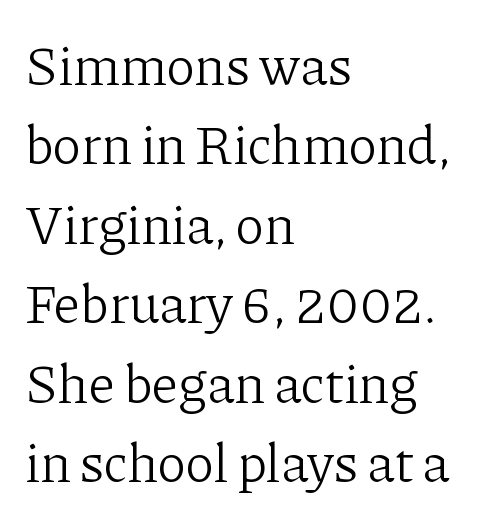
{"serif": "yes", "italic": "no", "bold": "no", "weight": "light", "width": "normal", "stroke_contrast": "low", "x_height": "medium", "monospaced": "no", "underline": "no", "align": "left", "line_spacing": "normal", "line_spacing_ratio": 1.47, "letter_spacing": "normal", "letter_spacing_em": 0.0, "glyph_px": 54}
